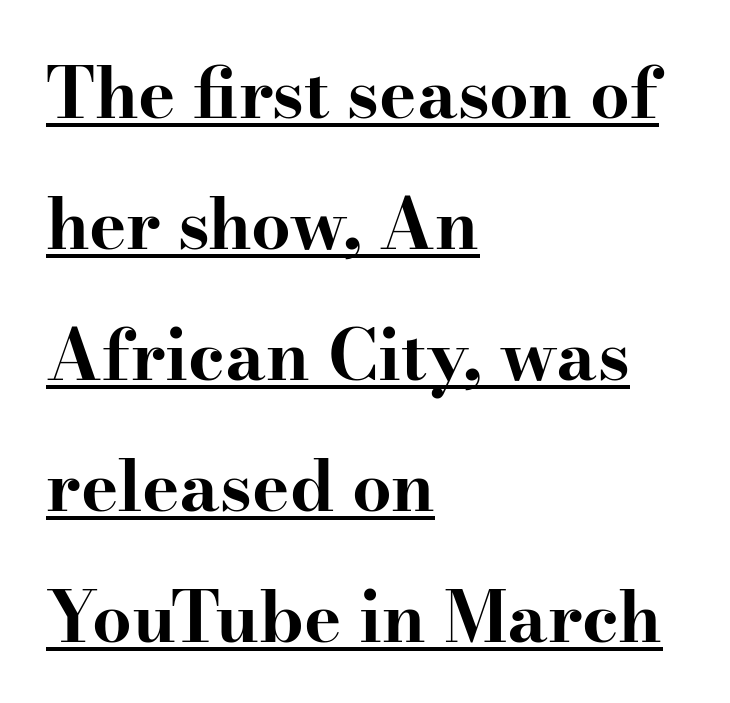
Observe the serifs anchoring each vertical stroke in this sample. The lettering stays uniformly vertical, giving the passage a roman look. Quick note: underline on. Note the varied advance widths — an 'i' is clearly narrower than an 'm'. The horizontal fit of the characters is conventional and even. Set as a true bold cut, around the 700 mark.
